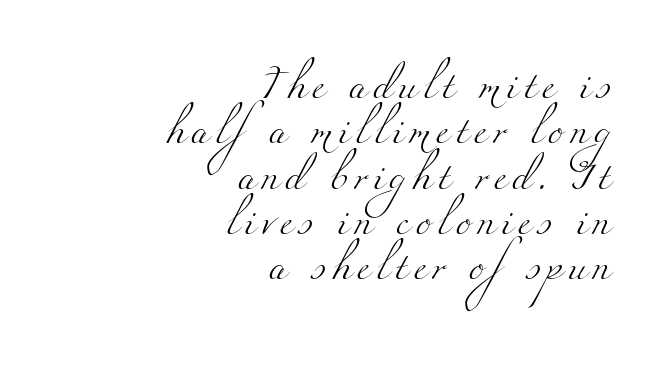
Q: Is the text bold? A: No.
Q: Is the text underlined? A: No.
Q: How is the paragraph aligned? A: Right-aligned.
Q: Is the spacing between letters normal or unusually wide? A: Unusually wide.
Q: Is the spacing between lines tight, normal or loose? A: Normal.
Q: Width (condensed, normal, or wide)? A: Wide.
Q: Stroke contrast? A: Medium.
Q: x-height? A: Small.
Q: Monospaced? A: No.
